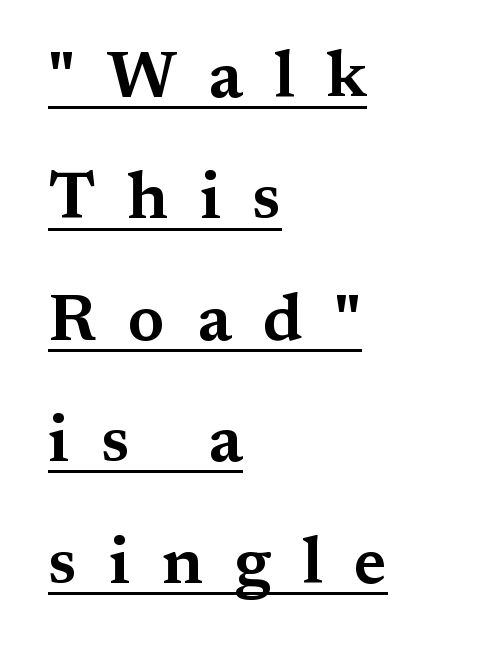
The image shows 66 px wide serif type, upright; set left-aligned, line spacing 1.84x, unusually wide letter spacing (+0.48 em), underlined; medium stroke contrast and a medium x-height.
